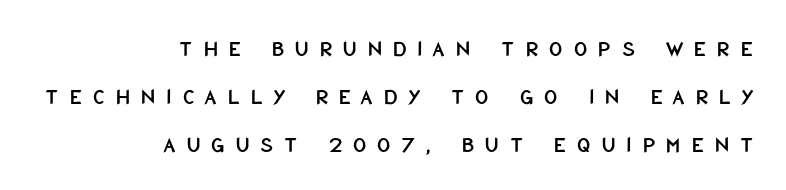
{"italic": "no", "underline": "no", "align": "right", "line_spacing": "loose", "line_spacing_ratio": 2.08, "letter_spacing": "wide", "letter_spacing_em": 0.48, "glyph_px": 23}
